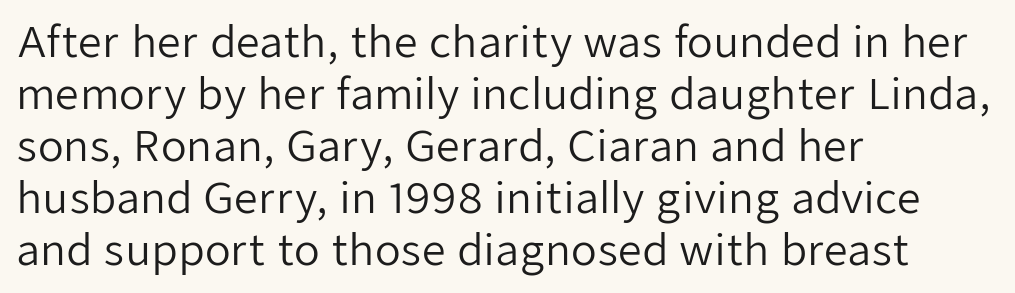
Q: Is the text bold? A: No.
Q: Is the text italic (slanted)? A: No, it is upright.
Q: Is the typeface a serif or a sans-serif typeface? A: Sans-serif.
Q: Is the text underlined? A: No.
Q: How is the paragraph aligned? A: Left-aligned.
Q: Is the spacing between letters normal or unusually wide? A: Normal.
Q: Width (condensed, normal, or wide)? A: Normal.
Q: Stroke contrast? A: Low.
Q: x-height? A: Medium.
Q: Monospaced? A: No.
